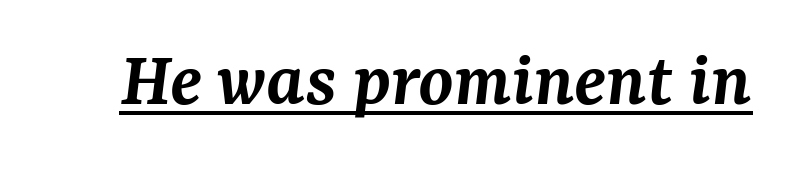
A somewhat darkened texture: the type is semibold rather than bold. Words appear dense and cohesive because spacing is normal. Is the type slanted? Yes — the strokes lean at a clear angle. Note: serifs present on the glyphs. Decoration check: the copy is underlined. Note the varied advance widths — an 'i' is clearly narrower than an 'm'.
